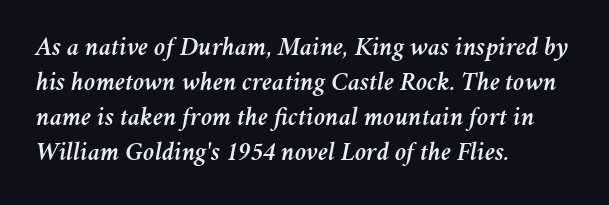
The line texture is even and compact thanks to regular tracking. This rendering features lettering with no underline. A classic flush-left, rag-right setting is used for this passage. A normal amount of white space separates one row of letters from the next.
